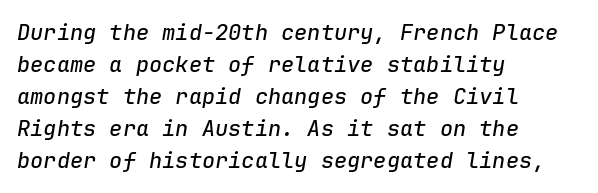
The image shows 22 px text type, italic (leaning right); set left-aligned, normal line spacing (1.46x), normal letter spacing, not underlined.
